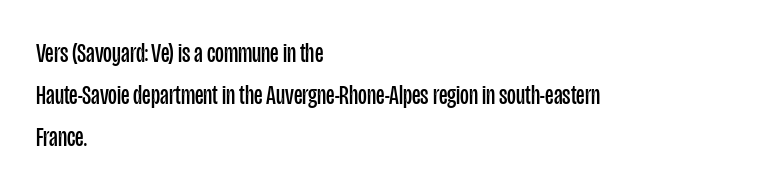
Anything drawn beneath the words? Only blank space. Each word holds together tightly as a unit, with standard inter-letter gaps. Each stroke keeps to a modest, everyday thickness or less. Normally led — the rows are evenly, conventionally spaced. In CSS terms this would be text-align: left. Does the lettering tilt? It doesn't — this is upright.
